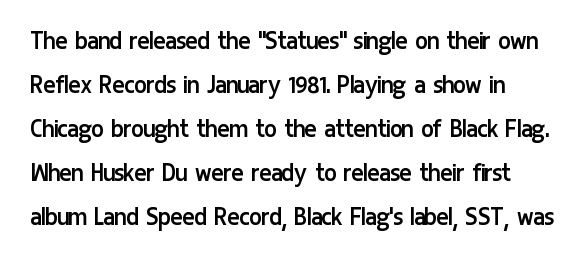
Stroke terminals: plain, sans-serif. There is no visible air inserted between adjacent glyphs. This sample has the flowing, uneven cadence of proportional lettering. The axis of the letterforms is exactly vertical. The words here are not underlined. Is the type heavy? It reads as light-to-regular instead.
